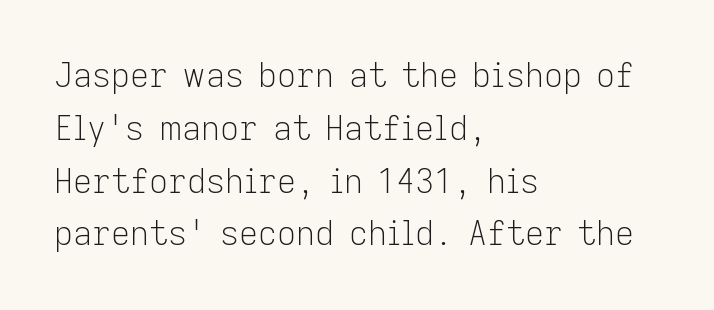
Q: Is the text bold? A: No.
Q: Is the text italic (slanted)? A: No, it is upright.
Q: Is the typeface a serif or a sans-serif typeface? A: Sans-serif.
Q: Is the text underlined? A: No.
Q: How is the paragraph aligned? A: Left-aligned.
Q: Is the spacing between letters normal or unusually wide? A: Normal.
Q: Is the spacing between lines tight, normal or loose? A: Normal.
Q: Width (condensed, normal, or wide)? A: Normal.
Q: Stroke contrast? A: Low.
Q: x-height? A: Medium.
Q: Monospaced? A: No.
